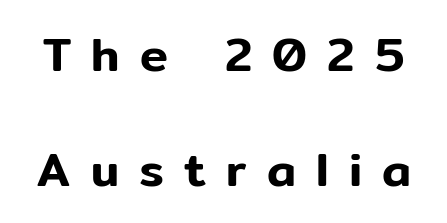
Q: Is the text italic (slanted)? A: No, it is upright.
Q: Is the typeface a serif or a sans-serif typeface? A: Sans-serif.
Q: Is the text underlined? A: No.
Q: Is the spacing between letters normal or unusually wide? A: Unusually wide.
Q: Is the spacing between lines tight, normal or loose? A: Loose.
Q: Width (condensed, normal, or wide)? A: Normal.
Q: Stroke contrast? A: Low.
Q: x-height? A: Medium.
Q: Monospaced? A: No.
